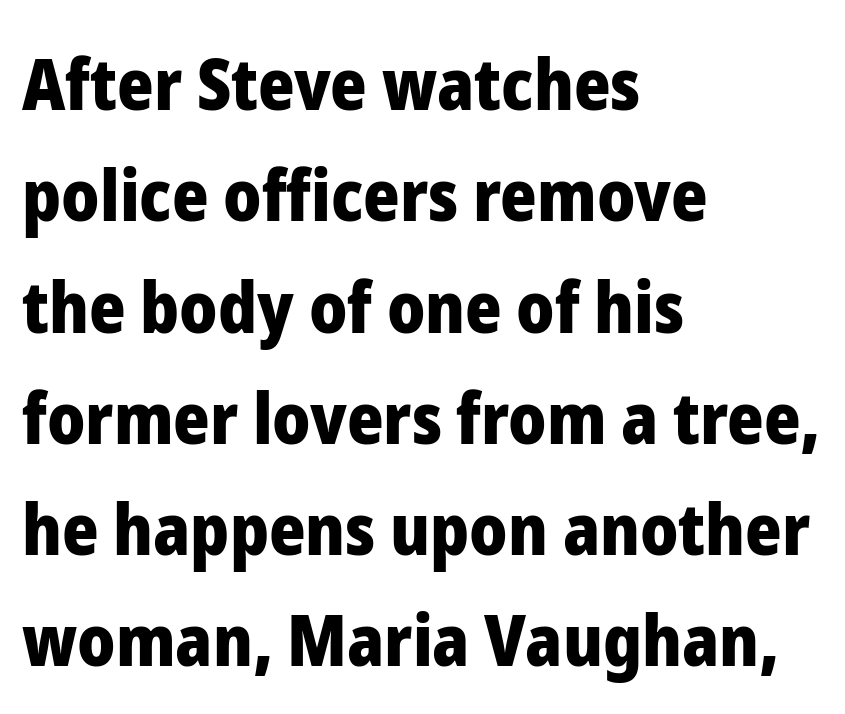
Q: Is the text bold? A: Yes.
Q: Is the text italic (slanted)? A: No, it is upright.
Q: Is the typeface a serif or a sans-serif typeface? A: Sans-serif.
Q: Is the text underlined? A: No.
Q: How is the paragraph aligned? A: Left-aligned.
Q: Is the spacing between letters normal or unusually wide? A: Normal.
Q: Is the spacing between lines tight, normal or loose? A: Normal.
Q: Width (condensed, normal, or wide)? A: Normal.
Q: Stroke contrast? A: Low.
Q: x-height? A: Medium.
Q: Monospaced? A: No.
